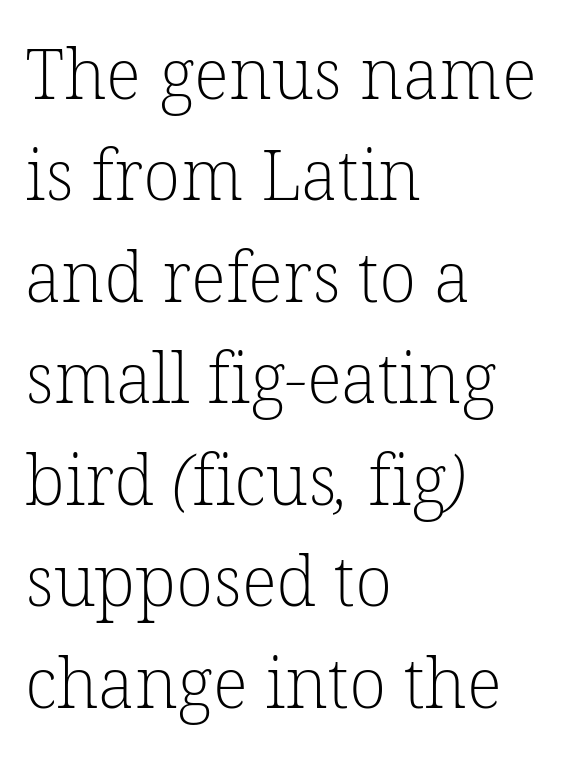
Q: Is the text bold? A: No.
Q: Is the typeface a serif or a sans-serif typeface? A: Serif.
Q: Is the text underlined? A: No.
Q: How is the paragraph aligned? A: Left-aligned.
Q: Is the spacing between letters normal or unusually wide? A: Normal.
Q: Is the spacing between lines tight, normal or loose? A: Normal.
Q: Width (condensed, normal, or wide)? A: Normal.
Q: Stroke contrast? A: Low.
Q: x-height? A: Medium.
Q: Monospaced? A: No.
